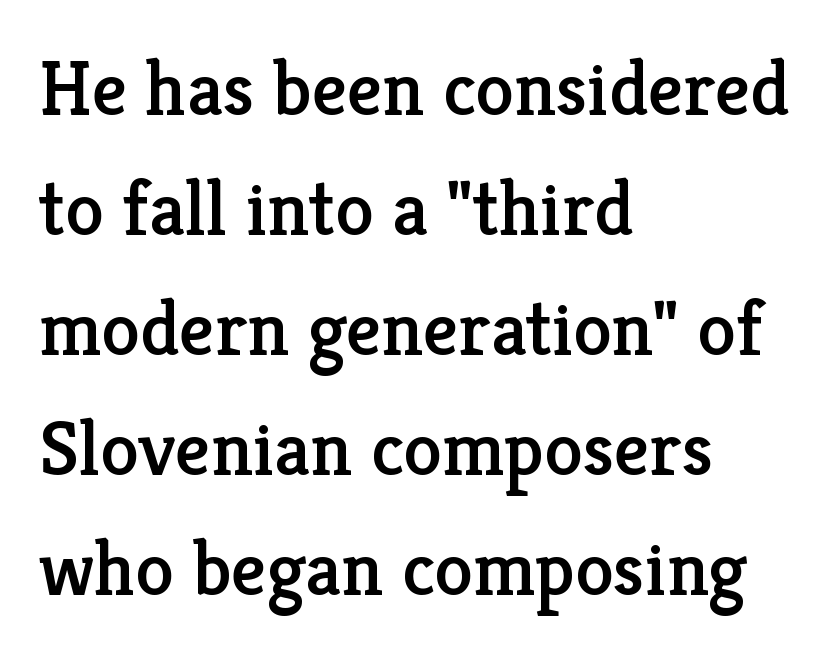
The specimen reads as upright at a glance. Inter-character spacing is left at the font's built-in metrics. The passage is arranged the way most books set body copy — flush left. Typographically, this falls in the serif category. Here the designer chose a conventional face with non-uniform glyph widths. Leading: standard.
